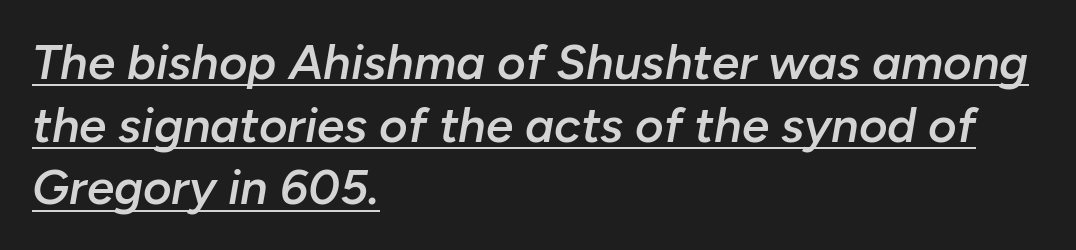
{"italic": "yes", "lean": "right", "slant_degrees": 10, "bold": "semi", "weight": "semibold", "width": "normal", "stroke_contrast": "low", "x_height": "medium", "monospaced": "no", "underline": "yes", "align": "left", "line_spacing": "normal", "line_spacing_ratio": 1.28, "letter_spacing": "normal", "letter_spacing_em": 0.0, "glyph_px": 49}
